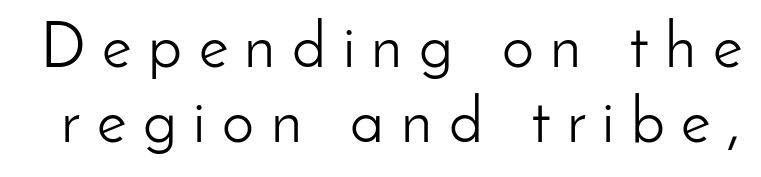
Posture: upright roman. No feet cap the strokes, marking this as sans-serif type. No chunkiness to these letters — they're not bold. Look at the tracking — it's clearly loosened, letters drifting apart. Descender tails drop into unmarked territory. Each letter keeps its own natural width here, so spacing adapts to shape.
